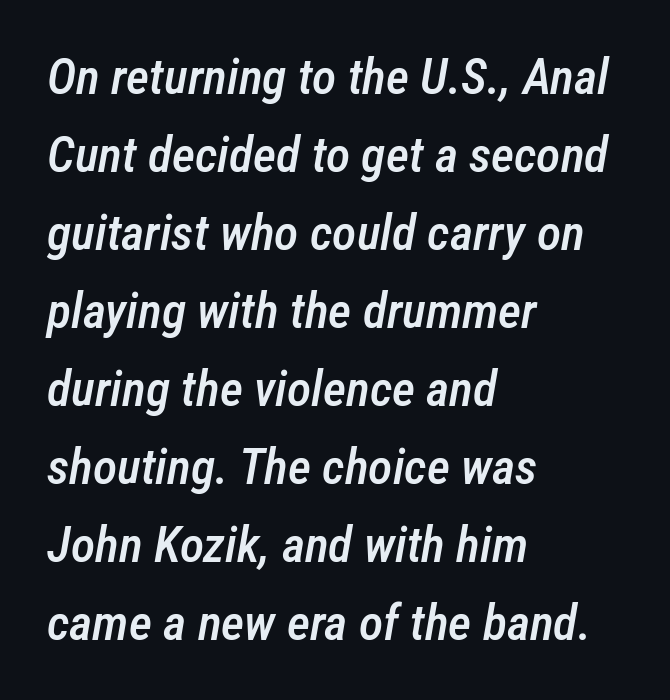
{"italic": "yes", "lean": "right", "slant_degrees": 12, "bold": "semi", "weight": "semibold", "width": "condensed", "stroke_contrast": "low", "x_height": "medium", "monospaced": "no", "underline": "no", "align": "left", "line_spacing": "normal", "line_spacing_ratio": 1.56, "letter_spacing": "normal", "letter_spacing_em": 0.0, "glyph_px": 50}
